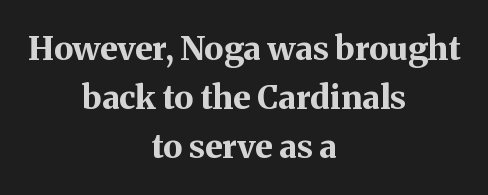
The image shows 33 px bold serif type, upright; set centered, normal line spacing (1.48x), normal letter spacing, not underlined; medium stroke contrast and a medium x-height.
